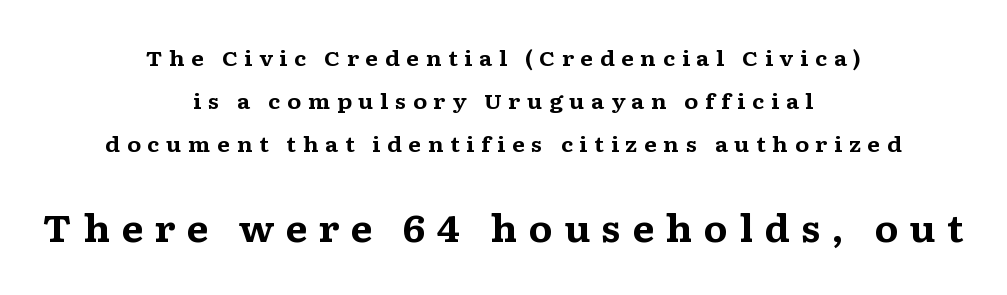
{"serif": "yes", "italic": "no", "bold": "yes", "weight": "bold", "width": "wide", "stroke_contrast": "medium", "x_height": "medium", "monospaced": "no", "underline": "no", "align": "center", "line_spacing": "loose", "line_spacing_ratio": 2.05, "letter_spacing": "wide", "letter_spacing_em": 0.3, "larger_block": "second", "size_ratio": 1.71, "glyph_px": 36}
